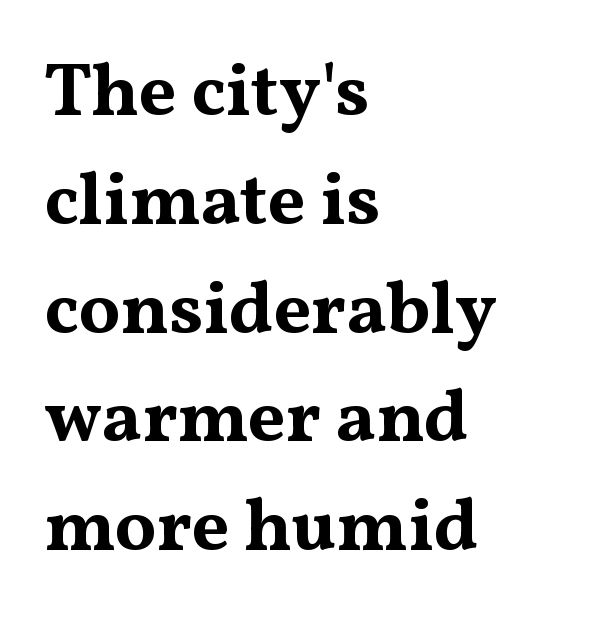
{"serif": "yes", "italic": "no", "bold": "yes", "weight": "bold", "width": "wide", "stroke_contrast": "medium", "x_height": "medium", "monospaced": "no", "underline": "no", "align": "left", "line_spacing": "normal", "line_spacing_ratio": 1.47, "letter_spacing": "normal", "letter_spacing_em": 0.0, "glyph_px": 74}
